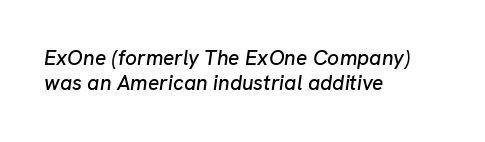
Q: Is the text italic (slanted)? A: Yes, it leans right by about 8 degrees.
Q: Is the text underlined? A: No.
Q: How is the paragraph aligned? A: Left-aligned.
Q: Is the spacing between letters normal or unusually wide? A: Normal.
